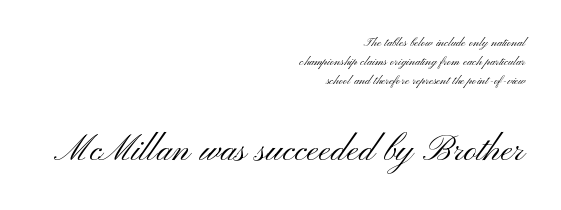
All the whitespace from short lines collects on the left. This sample has the flowing, uneven cadence of proportional lettering. This layout puts the modest block above and the oversized block below. Vertically, the passage feels balanced, rows spaced as you'd expect. Students, note that the glyphs here touch the page at normal intervals.
